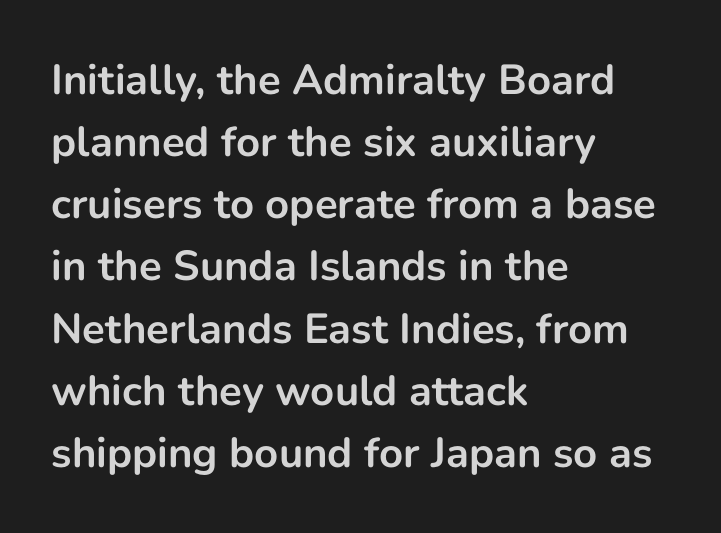
{"serif": "no", "italic": "no", "bold": "yes", "weight": "bold", "width": "normal", "stroke_contrast": "low", "x_height": "medium", "monospaced": "no", "underline": "no", "align": "left", "line_spacing": "normal", "line_spacing_ratio": 1.48, "letter_spacing": "normal", "letter_spacing_em": 0.0, "glyph_px": 42}
